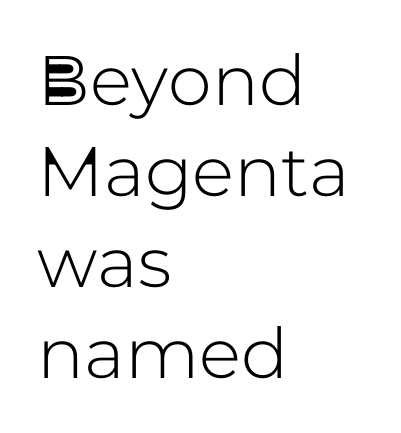
The image shows 70 px sans-serif type, upright; set left-aligned, normal line spacing (1.3x), normal letter spacing, not underlined; low stroke contrast and a medium x-height.
